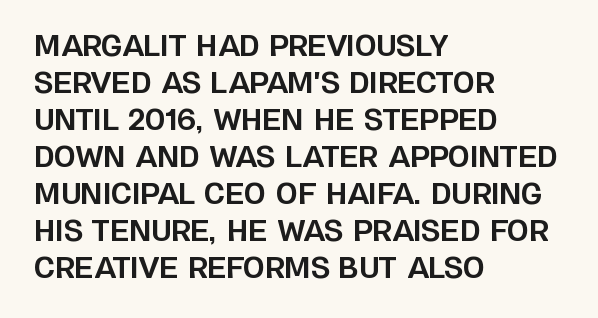
The face used here is proportionally spaced, like ordinary book or web type. The foot of each line stays bare and open. Rendered with straight, roman letterforms. Observe the ordinary spacing: letters are neighbours, not strangers. Set as a true bold cut, around the 700 mark. Every row of glyphs begins at an identical x-position on the left.
